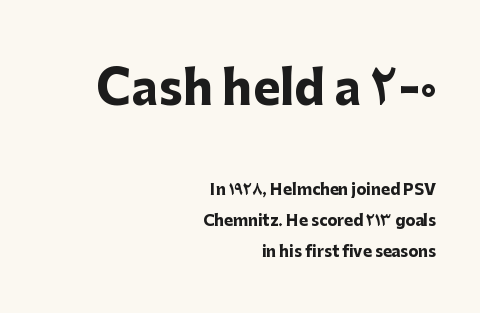
{"serif": "no", "italic": "no", "bold": "yes", "weight": "heavy", "width": "normal", "stroke_contrast": "low", "x_height": "medium", "monospaced": "no", "underline": "no", "align": "right", "line_spacing": "loose", "line_spacing_ratio": 2.05, "letter_spacing": "normal", "letter_spacing_em": 0.0, "larger_block": "first", "size_ratio": 3.07, "glyph_px": 46}
